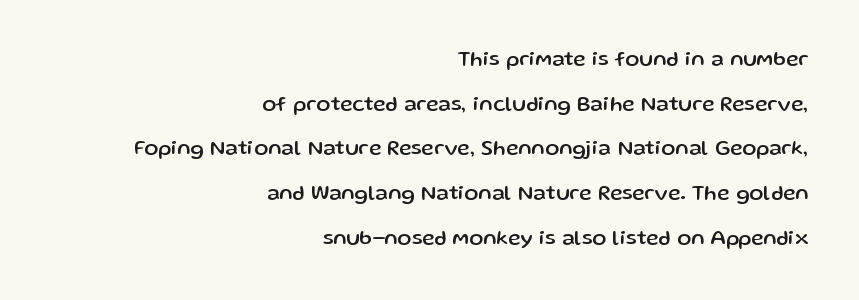
{"italic": "no", "underline": "no", "align": "right", "line_spacing": "loose", "line_spacing_ratio": 2.13, "letter_spacing": "normal", "letter_spacing_em": 0.0, "glyph_px": 21}
